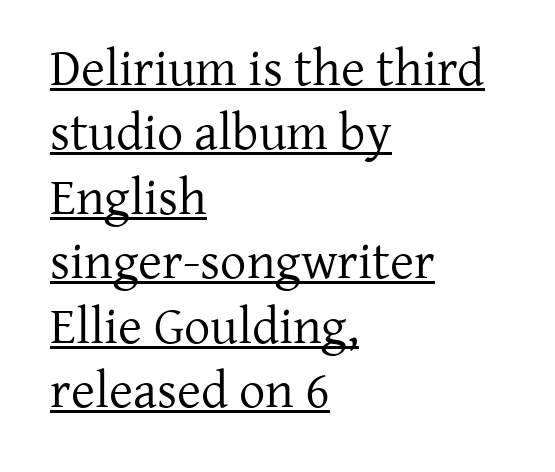
Q: Is the text bold? A: No.
Q: Is the text italic (slanted)? A: No, it is upright.
Q: Is the typeface a serif or a sans-serif typeface? A: Serif.
Q: Is the text underlined? A: Yes.
Q: How is the paragraph aligned? A: Left-aligned.
Q: Is the spacing between letters normal or unusually wide? A: Normal.
Q: Width (condensed, normal, or wide)? A: Normal.
Q: Stroke contrast? A: Low.
Q: x-height? A: Medium.
Q: Monospaced? A: No.
